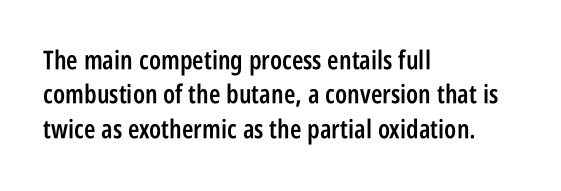
The image shows 26 px text type, upright; set left-aligned, normal line spacing (1.32x), normal letter spacing, not underlined.
